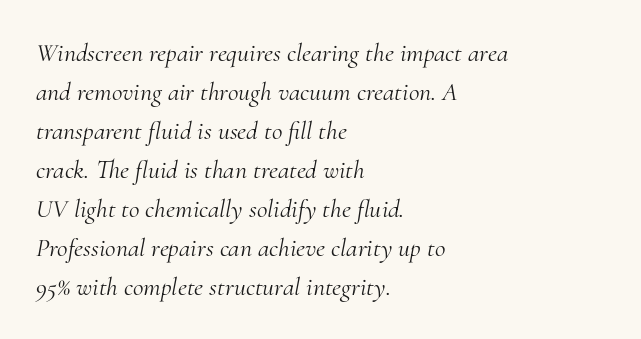
{"italic": "yes", "lean": "right", "slant_degrees": 10, "bold": "no", "underline": "no", "align": "left", "line_spacing": "normal", "line_spacing_ratio": 1.5, "letter_spacing": "normal", "letter_spacing_em": 0.0, "glyph_px": 26}
